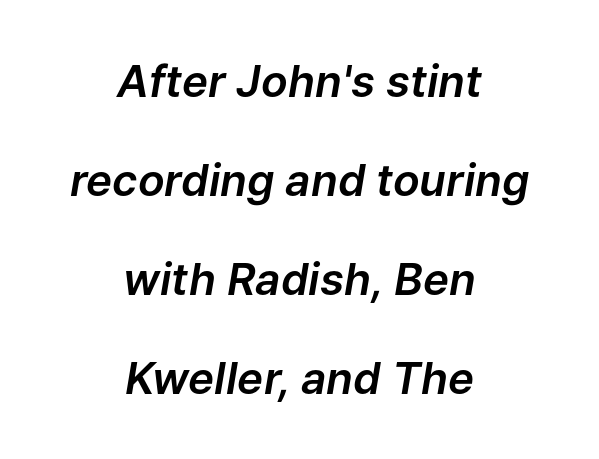
The gaps between neighbouring characters are ordinary and unremarkable. The passage shown is not underscored anywhere. These lines stack symmetrically, like a column narrowing and widening about its center. Successive baselines arrive slowly, with a big drop between each. The text carries the slant typical of an italic or oblique font.
